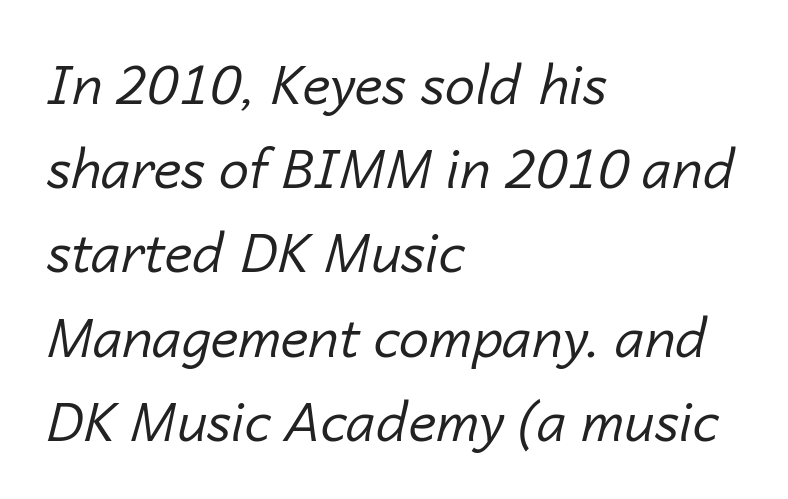
Q: Is the text bold? A: No.
Q: Is the text italic (slanted)? A: Yes, it leans right by about 14 degrees.
Q: Is the text underlined? A: No.
Q: How is the paragraph aligned? A: Left-aligned.
Q: Is the spacing between letters normal or unusually wide? A: Normal.
Q: Is the spacing between lines tight, normal or loose? A: Normal.
Q: Width (condensed, normal, or wide)? A: Normal.
Q: Stroke contrast? A: Low.
Q: x-height? A: Medium.
Q: Monospaced? A: No.
